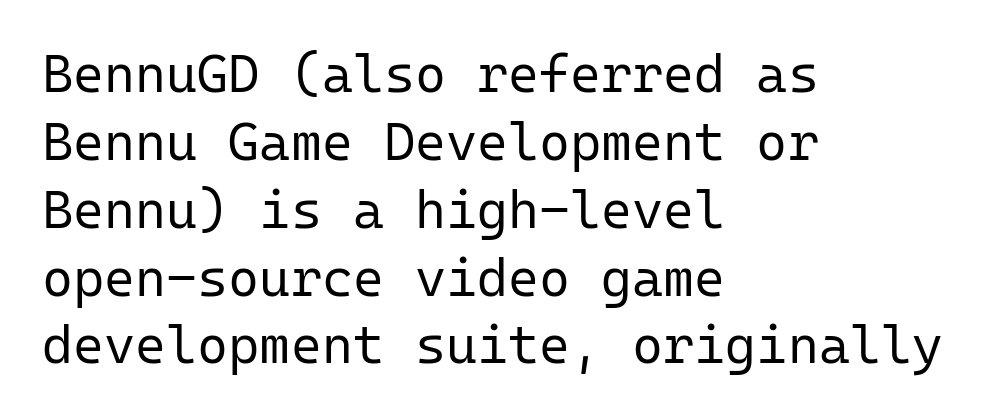
Q: Is the text bold? A: No.
Q: Is the text italic (slanted)? A: No, it is upright.
Q: Is the typeface a serif or a sans-serif typeface? A: Sans-serif.
Q: Is the text underlined? A: No.
Q: How is the paragraph aligned? A: Left-aligned.
Q: Is the spacing between letters normal or unusually wide? A: Normal.
Q: Is the spacing between lines tight, normal or loose? A: Normal.
Q: Width (condensed, normal, or wide)? A: Normal.
Q: Stroke contrast? A: Low.
Q: x-height? A: Medium.
Q: Monospaced? A: Yes.
